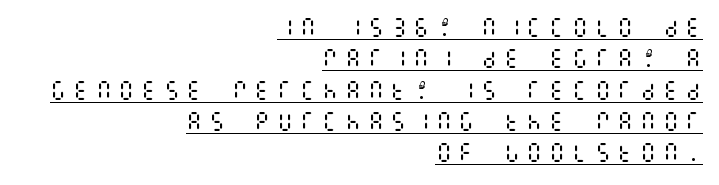
Posture: upright roman. Letter spacing: wide. Weight: in the light-to-regular range. Is the block centered? No — it sits flush against the right margin. Looks like someone drew a line under every word here.
